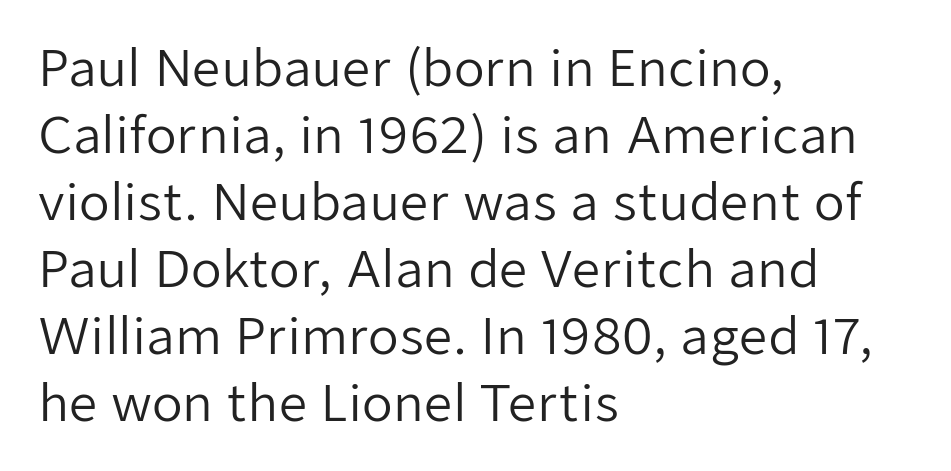
The image shows 50 px regular-weight sans-serif type, upright; set left-aligned, normal line spacing (1.34x), normal letter spacing, not underlined; low stroke contrast and a medium x-height.
